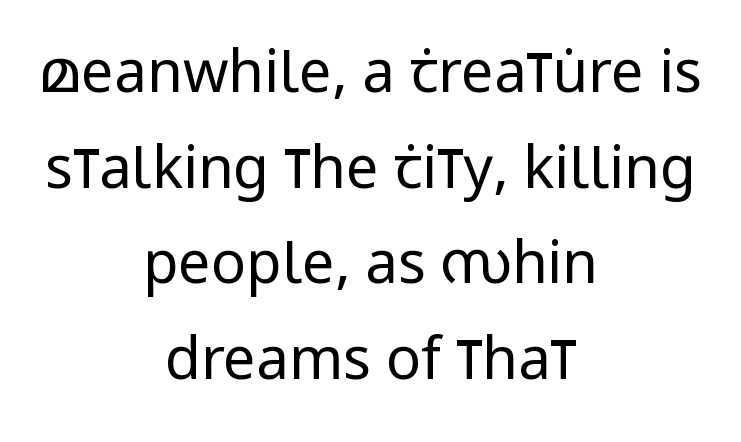
The image shows 58 px regular-weight, condensed sans-serif type, upright; set centered, normal line spacing (1.65x), normal letter spacing, not underlined; low stroke contrast and a large x-height.
